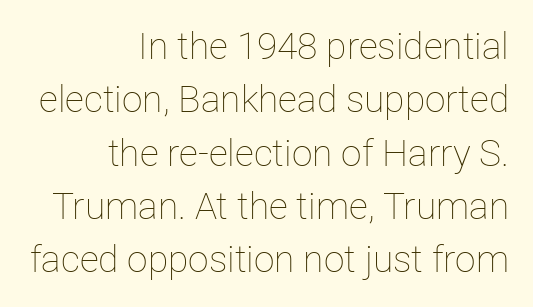
The image shows 37 px thin type, upright; set right-aligned, normal line spacing (1.44x), normal letter spacing, not underlined; low stroke contrast and a medium x-height.
